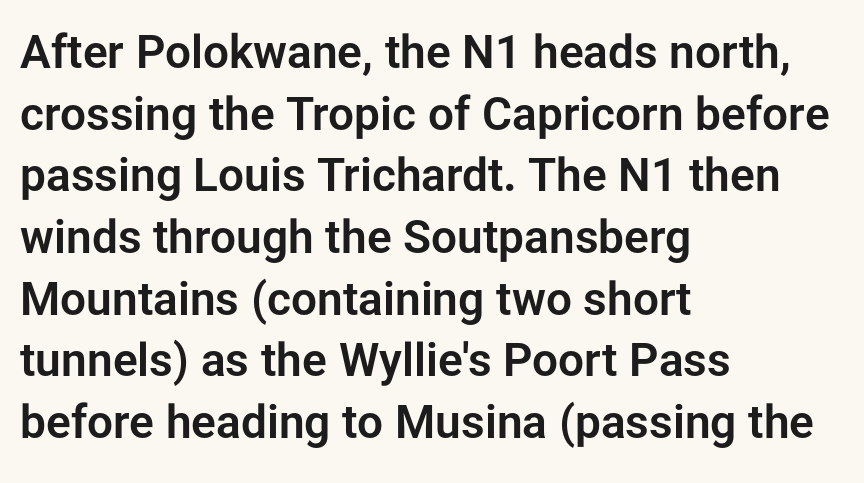
{"serif": "no", "italic": "no", "width": "normal", "stroke_contrast": "low", "x_height": "medium", "monospaced": "no", "underline": "no", "align": "left", "line_spacing": "normal", "line_spacing_ratio": 1.34, "letter_spacing": "normal", "letter_spacing_em": 0.0, "glyph_px": 46}
